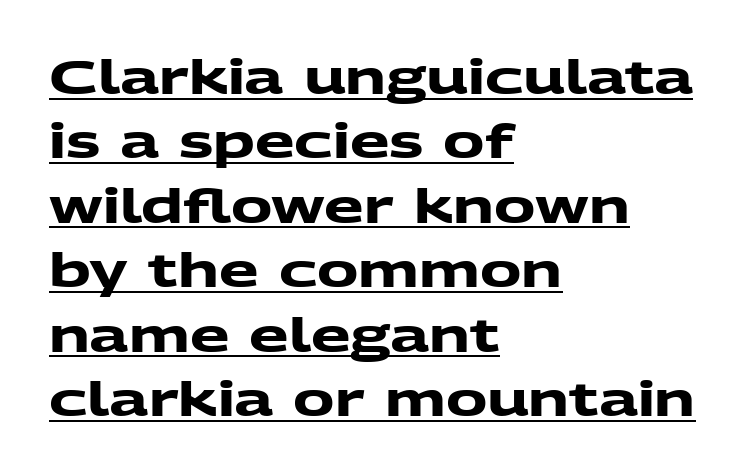
Q: Is the text bold? A: Yes.
Q: Is the typeface a serif or a sans-serif typeface? A: Sans-serif.
Q: Is the text underlined? A: Yes.
Q: How is the paragraph aligned? A: Left-aligned.
Q: Is the spacing between letters normal or unusually wide? A: Normal.
Q: Is the spacing between lines tight, normal or loose? A: Normal.
Q: Width (condensed, normal, or wide)? A: Wide.
Q: Stroke contrast? A: Medium.
Q: x-height? A: Medium.
Q: Monospaced? A: No.
